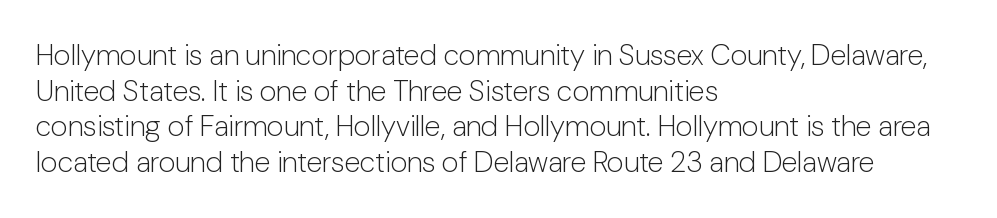
Q: Is the text bold? A: No.
Q: Is the text italic (slanted)? A: No, it is upright.
Q: Is the typeface a serif or a sans-serif typeface? A: Sans-serif.
Q: Is the text underlined? A: No.
Q: How is the paragraph aligned? A: Left-aligned.
Q: Is the spacing between letters normal or unusually wide? A: Normal.
Q: Width (condensed, normal, or wide)? A: Normal.
Q: Stroke contrast? A: Low.
Q: x-height? A: Medium.
Q: Monospaced? A: No.
